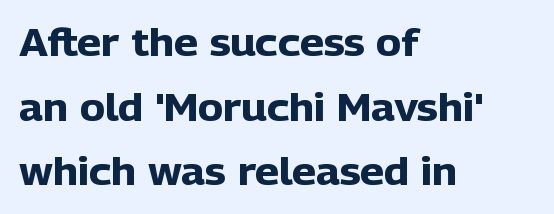
Q: Is the text bold? A: Yes.
Q: Is the text italic (slanted)? A: No, it is upright.
Q: Is the typeface a serif or a sans-serif typeface? A: Sans-serif.
Q: Is the text underlined? A: No.
Q: How is the paragraph aligned? A: Left-aligned.
Q: Is the spacing between letters normal or unusually wide? A: Normal.
Q: Is the spacing between lines tight, normal or loose? A: Normal.
Q: Width (condensed, normal, or wide)? A: Normal.
Q: Stroke contrast? A: Low.
Q: x-height? A: Medium.
Q: Monospaced? A: No.
